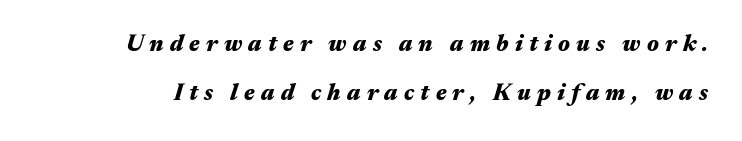
The image shows 23 px bold type, italic (leaning right); set loose line spacing (2.13x), unusually wide letter spacing (+0.27 em), not underlined.
